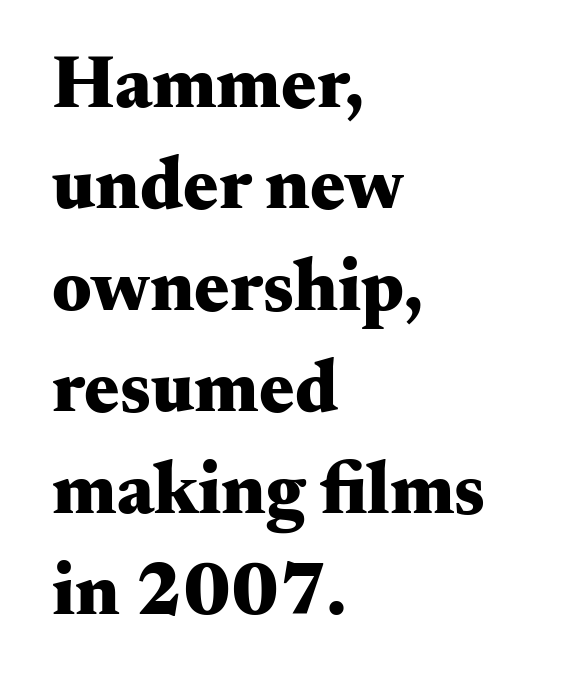
Small tapered or slab feet sit at the stroke ends, so this counts as serif. Nope, not italic — everything's standing straight. Leading: standard. On the weight axis this lands at bold, roughly 700.
